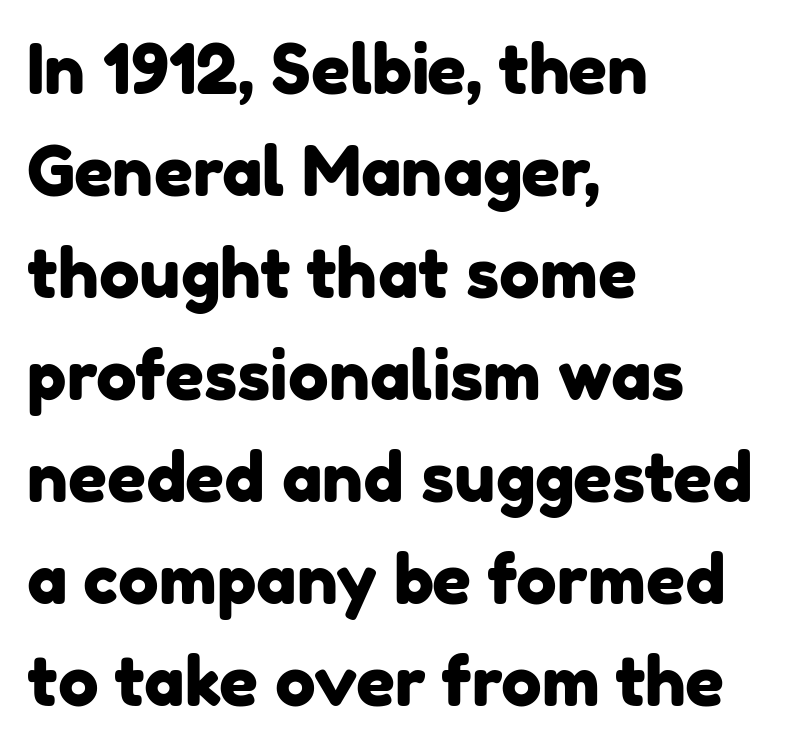
The image shows 68 px sans-serif type; set left-aligned, normal line spacing (1.5x), normal letter spacing, not underlined; low stroke contrast and a medium x-height.
